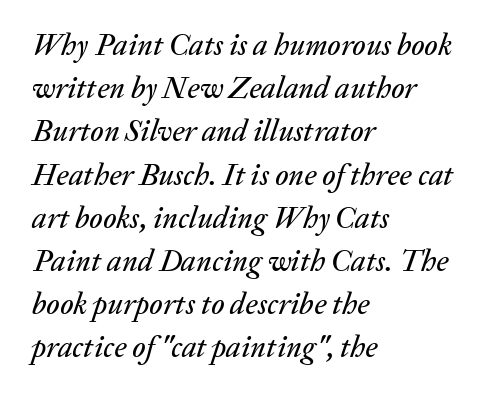
This rendering leaves character spacing at its baseline value. A typesetter would call this proportional, since set widths differ per character. The space between consecutive lines is moderate. Every row of glyphs begins at an identical x-position on the left. The specimen reads as italic at a glance. Unmarked baselines from the first word to the last.
